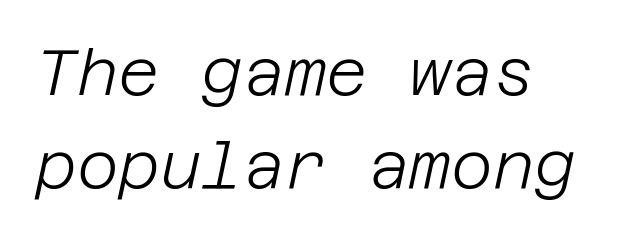
{"italic": "yes", "lean": "right", "slant_degrees": 12, "bold": "no", "weight": "light", "width": "normal", "stroke_contrast": "low", "x_height": "large", "underline": "no", "align": "left", "line_spacing": "normal", "line_spacing_ratio": 1.45, "letter_spacing": "normal", "letter_spacing_em": 0.0, "glyph_px": 64}
